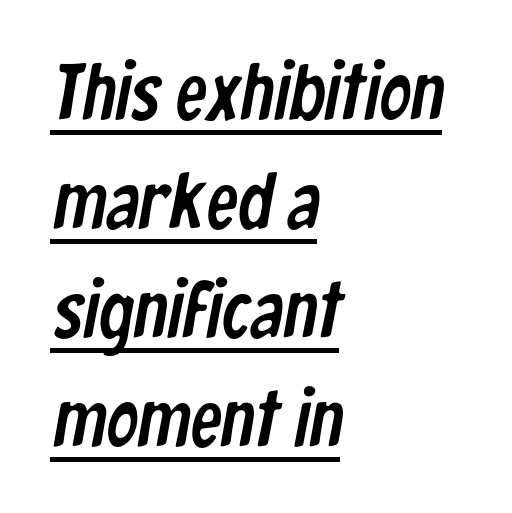
The image shows 79 px condensed sans-serif type; set left-aligned, normal line spacing (1.38x), normal letter spacing, underlined; low stroke contrast and a medium x-height.
